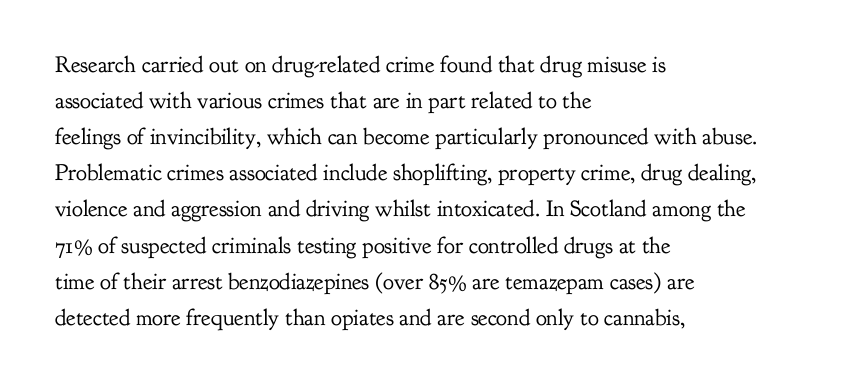
{"italic": "no", "bold": "no", "underline": "no", "align": "left", "line_spacing": "normal", "line_spacing_ratio": 1.57, "letter_spacing": "normal", "letter_spacing_em": 0.0, "glyph_px": 23}
